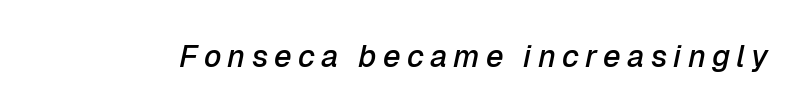
How heavy is the stroke? Medium-heavy — a semibold, shy of bold. Bare-footed words on every line. Display-style spreading of the glyphs; the letterfit is very open. Note the varied advance widths — an 'i' is clearly narrower than an 'm'.
